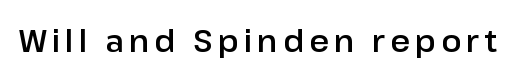
{"serif": "no", "italic": "no", "width": "normal", "stroke_contrast": "low", "x_height": "medium", "monospaced": "no", "underline": "no", "glyph_px": 30}
